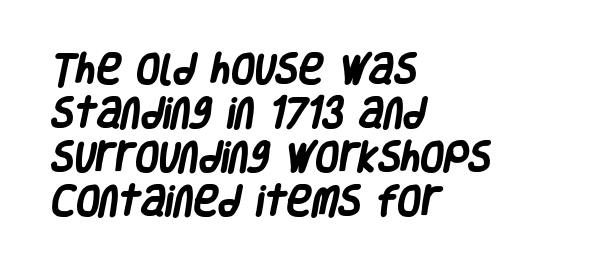
The image shows 34 px heavy, condensed sans-serif type; set left-aligned, normal line spacing (1.29x), normal letter spacing, not underlined; low stroke contrast and a large x-height.
